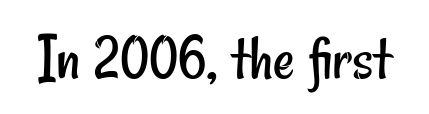
A light-to-regular cut is what we see here. This rendering leaves character spacing at its baseline value. This sample uses a sans-serif face. Descender tails drop into unmarked territory.
